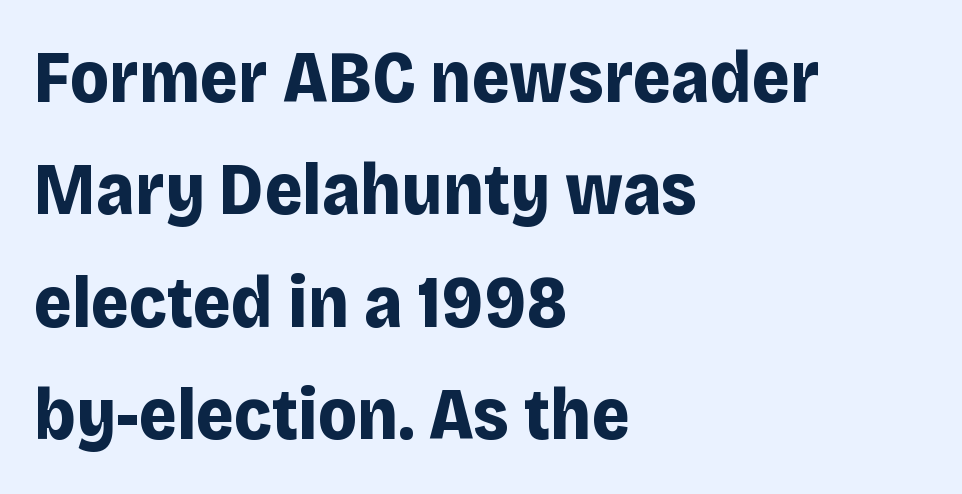
The image shows 73 px bold sans-serif type, upright; set left-aligned, normal line spacing (1.54x), normal letter spacing, not underlined; low stroke contrast and a large x-height.
